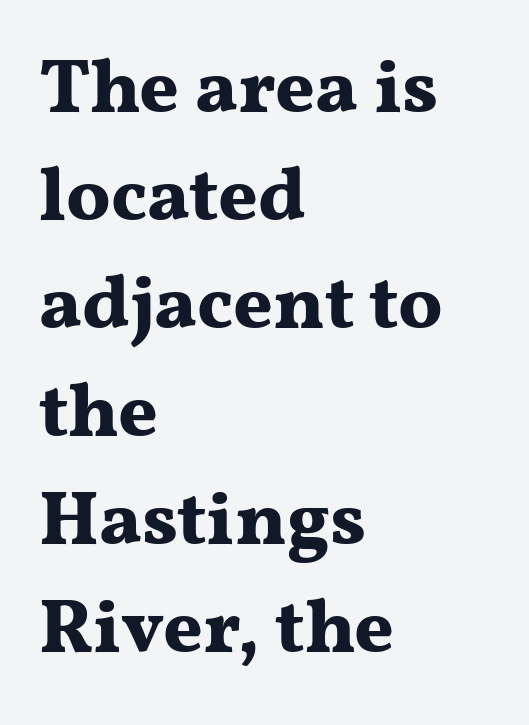
The characters display serif detailing at their extremities. What stands out about the letter spacing? Nothing — it is the standard amount. Descender tails drop into unmarked territory. You'd pick this weight for a headline — it's a proper bold.
